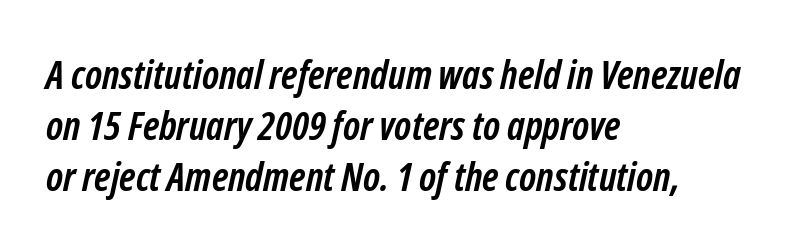
Q: Is the text bold? A: Yes.
Q: Is the typeface a serif or a sans-serif typeface? A: Sans-serif.
Q: Is the text underlined? A: No.
Q: How is the paragraph aligned? A: Left-aligned.
Q: Is the spacing between letters normal or unusually wide? A: Normal.
Q: Is the spacing between lines tight, normal or loose? A: Normal.
Q: Width (condensed, normal, or wide)? A: Condensed.
Q: Stroke contrast? A: Low.
Q: x-height? A: Medium.
Q: Monospaced? A: No.
